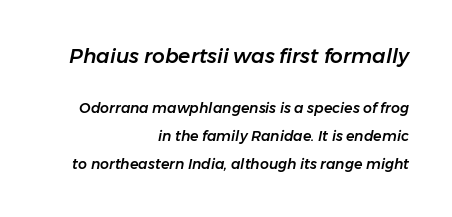
Leftover space on each line is placed entirely before the opening word. Does the leading feel generous? Absolutely, it's lavish. Note: larger setting up top, smaller setting below. When letters slant like this, we call the style italic.
